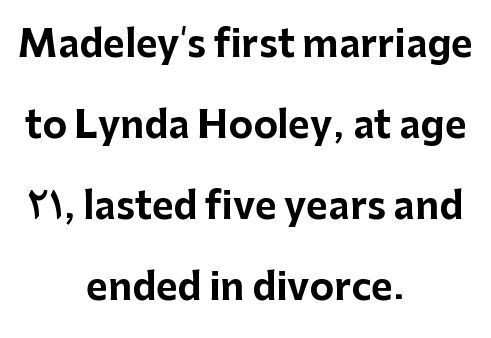
{"serif": "no", "italic": "no", "bold": "yes", "weight": "bold", "width": "normal", "stroke_contrast": "low", "x_height": "medium", "monospaced": "no", "underline": "no", "align": "center", "line_spacing": "loose", "line_spacing_ratio": 2.19, "letter_spacing": "normal", "letter_spacing_em": 0.0, "glyph_px": 37}
